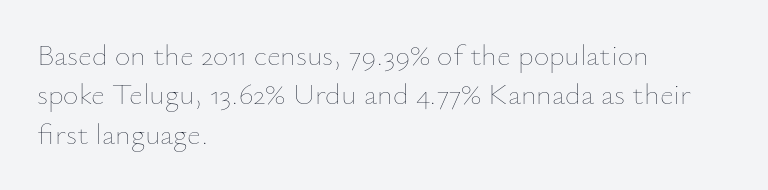
Q: Is the text bold? A: No.
Q: Is the text italic (slanted)? A: No, it is upright.
Q: Is the text underlined? A: No.
Q: How is the paragraph aligned? A: Left-aligned.
Q: Is the spacing between letters normal or unusually wide? A: Normal.
Q: Is the spacing between lines tight, normal or loose? A: Normal.
Q: Width (condensed, normal, or wide)? A: Normal.
Q: Stroke contrast? A: Low.
Q: x-height? A: Small.
Q: Monospaced? A: No.
